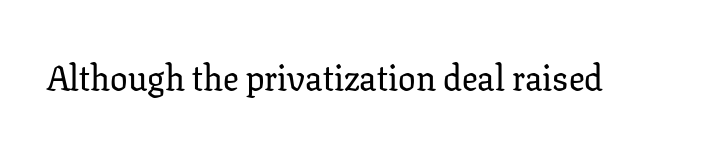
The image shows 35 px serif type, upright; set normal letter spacing, not underlined; low stroke contrast and a medium x-height.
